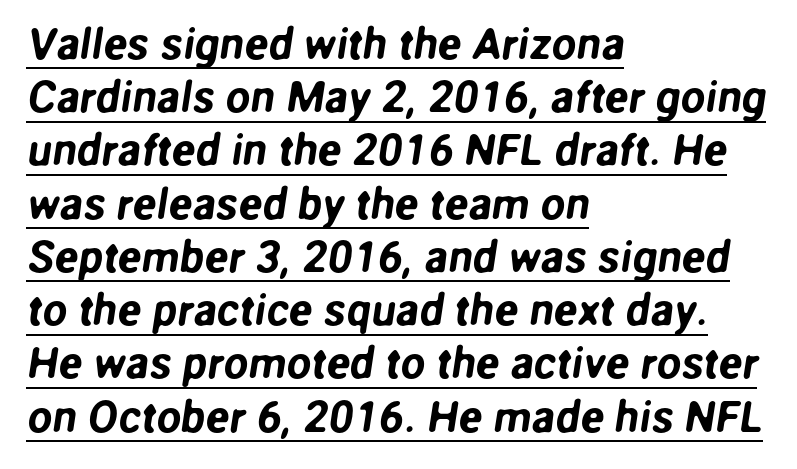
The image shows 44 px sans-serif type; set left-aligned, line spacing 1.21x, normal letter spacing, underlined; low stroke contrast and a medium x-height.
